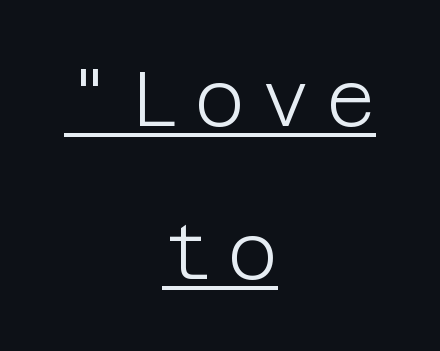
Notice how a bar underscores the lettering throughout. Tracking value appears strongly positive — letters spread wide. This rendering uses center alignment, leaving both contours irregular but symmetric. This sample trades compactness for vertical openness between lines. The weight would be labelled regular, book, light, or lighter still.
